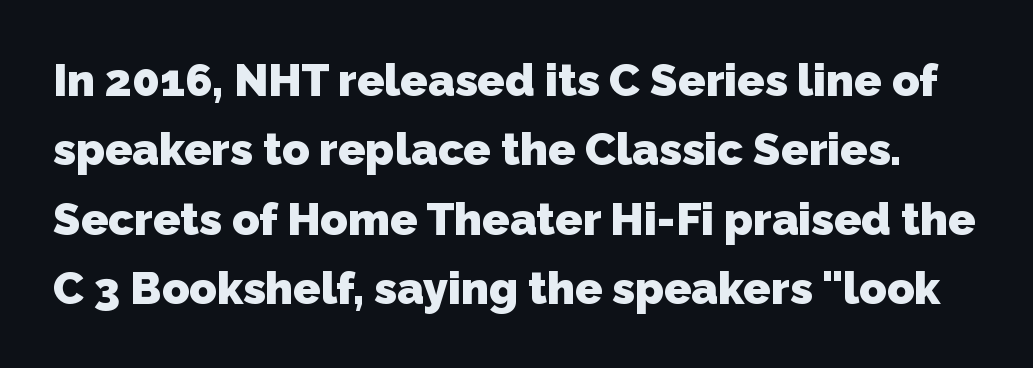
Honestly, the row spacing looks completely unremarkable. A typesetter would call this zero additional tracking. Serifs: no, the terminals of the letterforms are clean. Type without underlining. You could not count columns in this text — the font is proportionally spaced. Is the type bold? Yes — the strokes are clearly thick and heavy.
